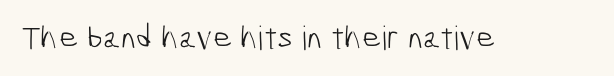
The image shows 33 px light, condensed sans-serif type; set normal letter spacing, not underlined; low stroke contrast and a medium x-height.
